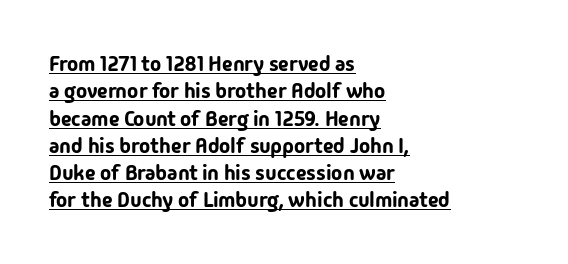
The image shows 21 px text type, upright; set left-aligned, normal line spacing (1.3x), normal letter spacing, underlined.
